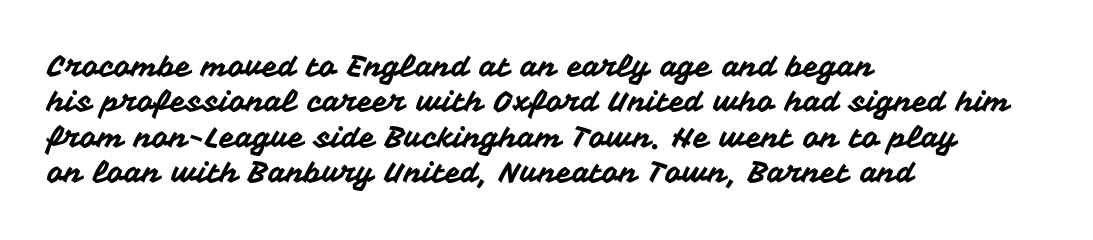
The image shows 29 px sans-serif type; set left-aligned, line spacing 1.22x, normal letter spacing, not underlined; medium stroke contrast and a medium x-height.
